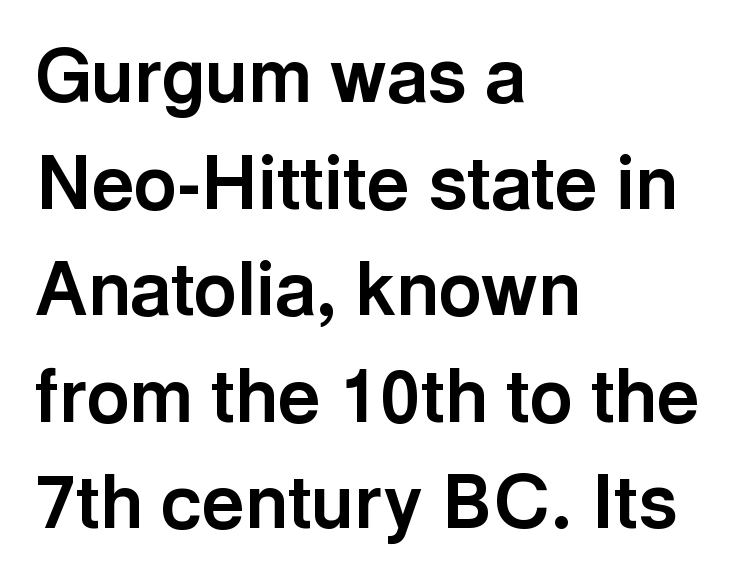
The image shows 74 px bold sans-serif type, upright; set left-aligned, normal line spacing (1.44x), normal letter spacing, not underlined; a medium x-height.
